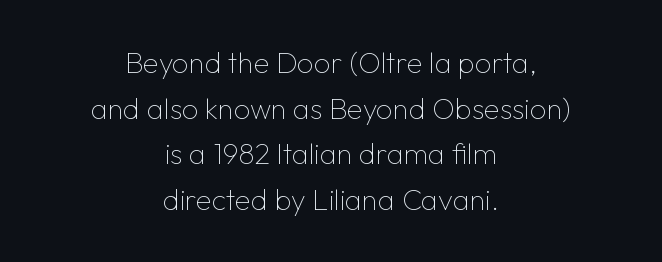
{"serif": "no", "italic": "no", "bold": "no", "weight": "thin", "width": "normal", "stroke_contrast": "low", "x_height": "medium", "monospaced": "no", "underline": "no", "align": "center", "line_spacing": "normal", "line_spacing_ratio": 1.57, "letter_spacing": "normal", "letter_spacing_em": 0.0, "glyph_px": 29}
